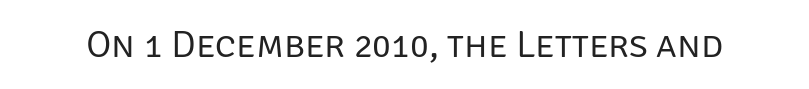
The image shows 39 px regular-weight sans-serif type, upright; set normal letter spacing, not underlined; low stroke contrast and a large x-height.
